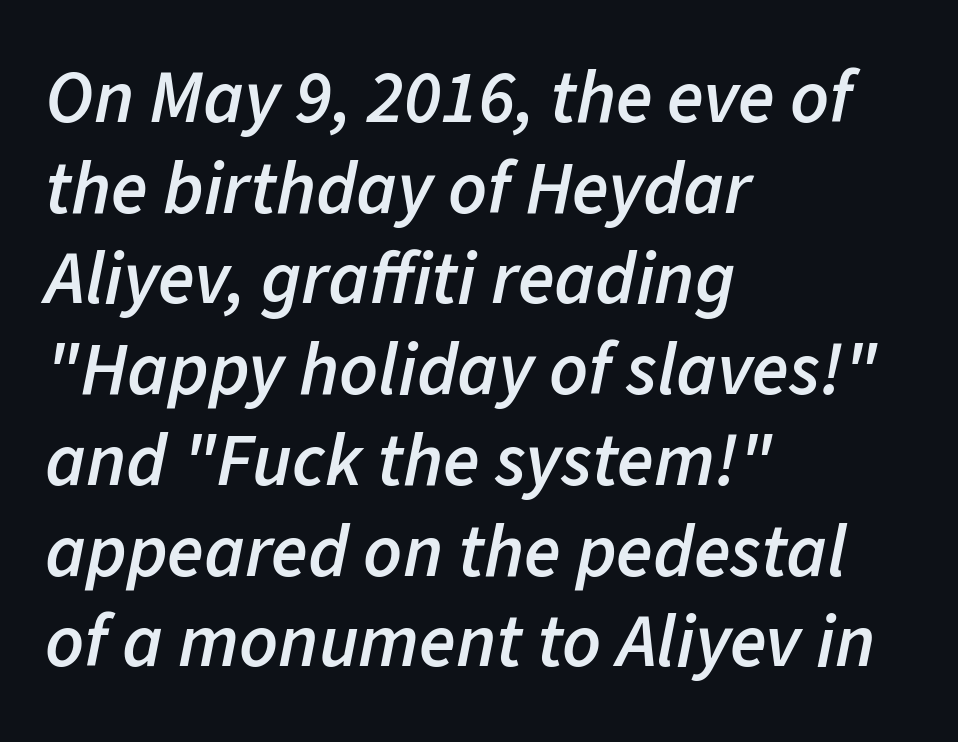
The image shows 75 px semibold type, italic (leaning right); set left-aligned, line spacing 1.21x, normal letter spacing, not underlined; low stroke contrast and a medium x-height.
